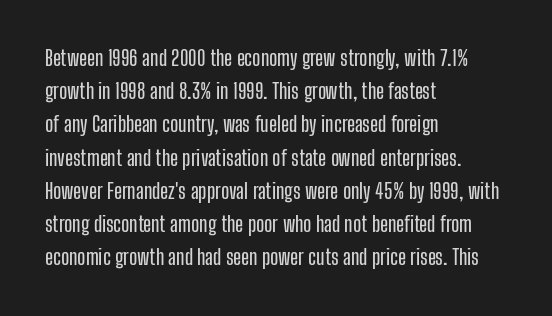
The tracking reads as untouched default to a designer's eye. Anything drawn beneath the words? Only blank space. Leading: standard. The lettering holds an erect, upright posture throughout.
